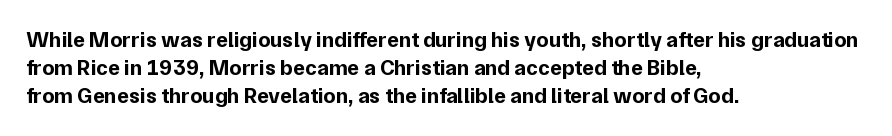
The passage is arranged the way most books set body copy — flush left. No word sits above an underline. Nobody touched the tracking dial on this one. Stroke thickness is high; the sample reads as a true bold.
